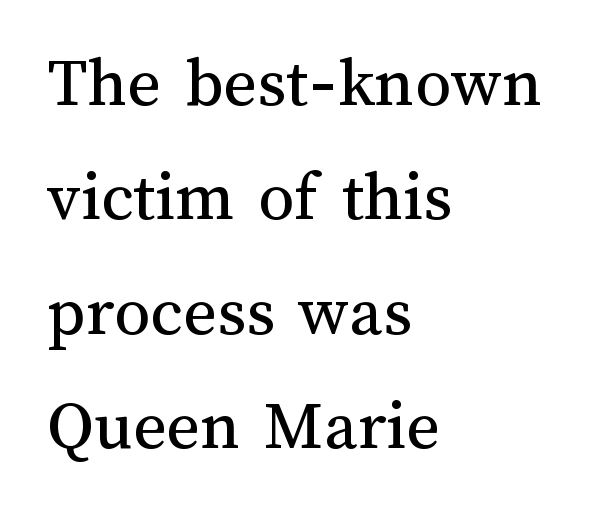
Q: Is the text bold? A: No.
Q: Is the text italic (slanted)? A: No, it is upright.
Q: Is the text underlined? A: No.
Q: How is the paragraph aligned? A: Left-aligned.
Q: Is the spacing between letters normal or unusually wide? A: Normal.
Q: Is the spacing between lines tight, normal or loose? A: Normal.
Q: Width (condensed, normal, or wide)? A: Normal.
Q: Stroke contrast? A: Medium.
Q: x-height? A: Medium.
Q: Monospaced? A: No.
